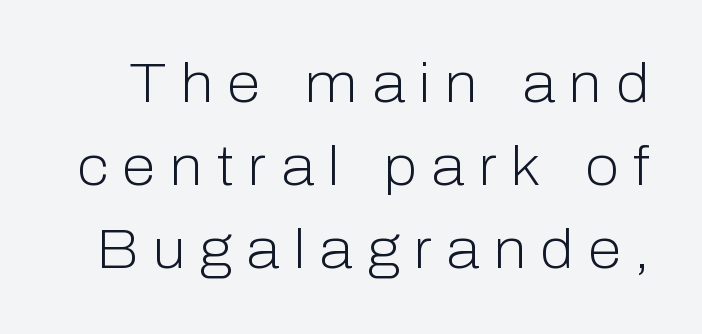
Q: Is the text bold? A: No.
Q: Is the text italic (slanted)? A: No, it is upright.
Q: Is the typeface a serif or a sans-serif typeface? A: Sans-serif.
Q: Is the text underlined? A: No.
Q: Is the spacing between letters normal or unusually wide? A: Unusually wide.
Q: Is the spacing between lines tight, normal or loose? A: Normal.
Q: Width (condensed, normal, or wide)? A: Normal.
Q: Stroke contrast? A: Low.
Q: x-height? A: Medium.
Q: Monospaced? A: No.
